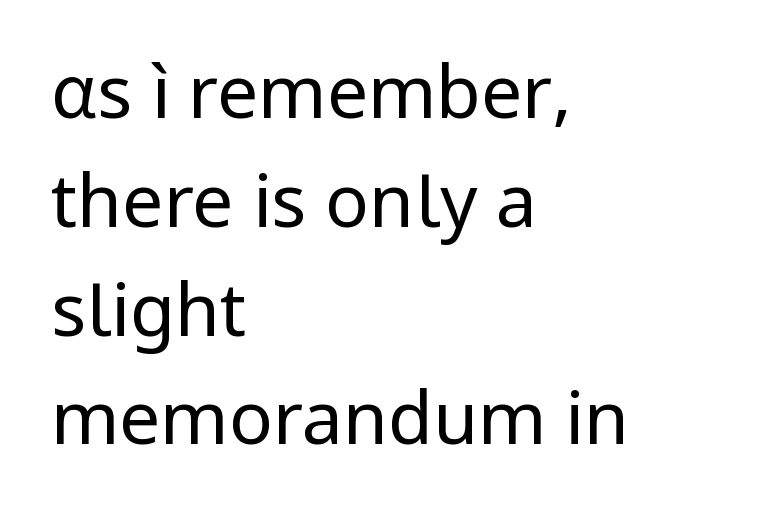
Q: Is the text bold? A: No.
Q: Is the text italic (slanted)? A: No, it is upright.
Q: Is the typeface a serif or a sans-serif typeface? A: Sans-serif.
Q: Is the text underlined? A: No.
Q: How is the paragraph aligned? A: Left-aligned.
Q: Is the spacing between letters normal or unusually wide? A: Normal.
Q: Is the spacing between lines tight, normal or loose? A: Normal.
Q: Width (condensed, normal, or wide)? A: Normal.
Q: Stroke contrast? A: Low.
Q: x-height? A: Medium.
Q: Monospaced? A: No.
